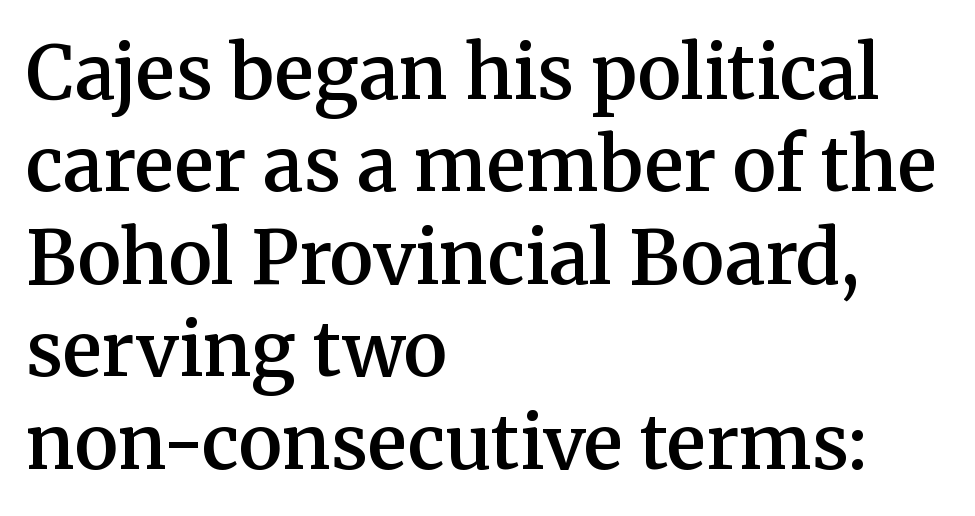
Q: Is the text bold? A: Semi-bold.
Q: Is the text italic (slanted)? A: No, it is upright.
Q: Is the typeface a serif or a sans-serif typeface? A: Serif.
Q: Is the text underlined? A: No.
Q: How is the paragraph aligned? A: Left-aligned.
Q: Is the spacing between letters normal or unusually wide? A: Normal.
Q: Is the spacing between lines tight, normal or loose? A: Normal.
Q: Width (condensed, normal, or wide)? A: Normal.
Q: Stroke contrast? A: Medium.
Q: x-height? A: Medium.
Q: Monospaced? A: No.
